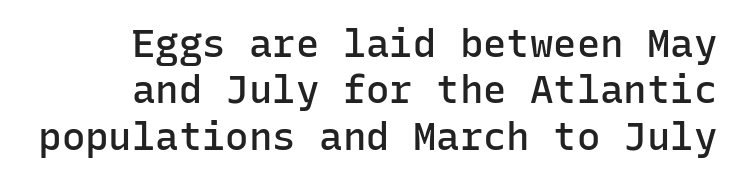
{"serif": "no", "italic": "no", "bold": "semi", "weight": "semibold", "width": "normal", "stroke_contrast": "low", "x_height": "medium", "monospaced": "yes", "underline": "no", "align": "right", "line_spacing_ratio": 1.19, "letter_spacing": "normal", "letter_spacing_em": 0.0, "glyph_px": 39}
